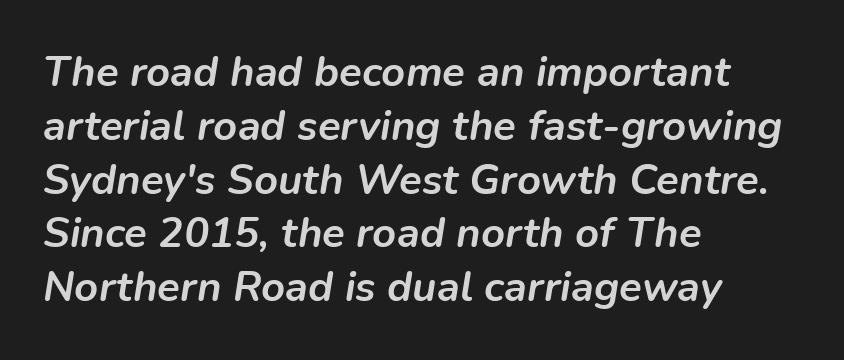
{"italic": "yes", "lean": "right", "slant_degrees": 9, "bold": "yes", "weight": "semibold", "width": "normal", "stroke_contrast": "low", "x_height": "medium", "monospaced": "no", "underline": "no", "align": "left", "line_spacing": "normal", "line_spacing_ratio": 1.28, "letter_spacing": "normal", "letter_spacing_em": 0.0, "glyph_px": 42}
